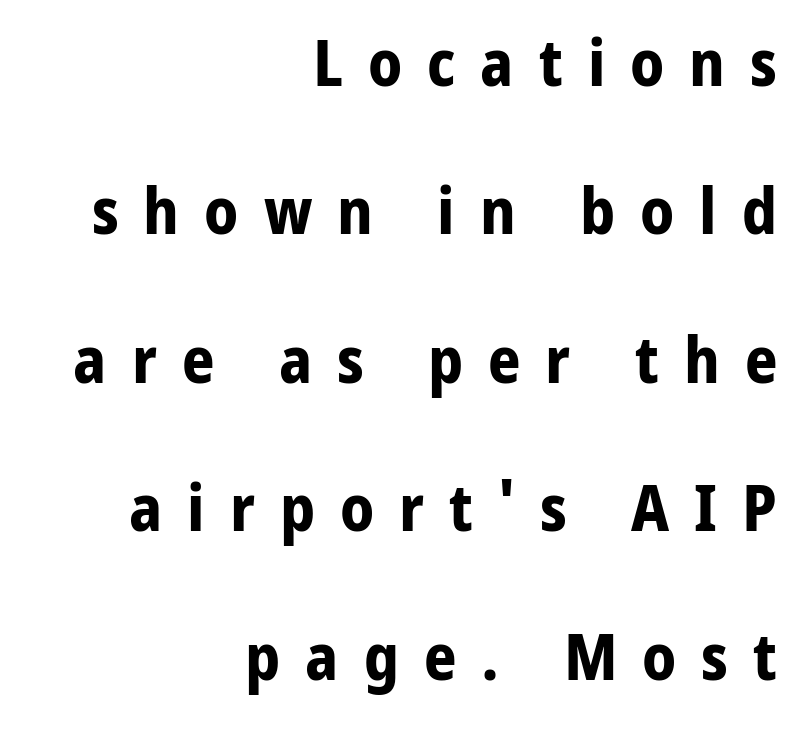
Baseline-to-baseline distance is far greater than the letter height. Each row of text sits above clean, open space. Spacing verdict: proportional, widths tailored to each character. I'd call this a sans setting — the letters go barefoot. Short note: letters widely spaced.
